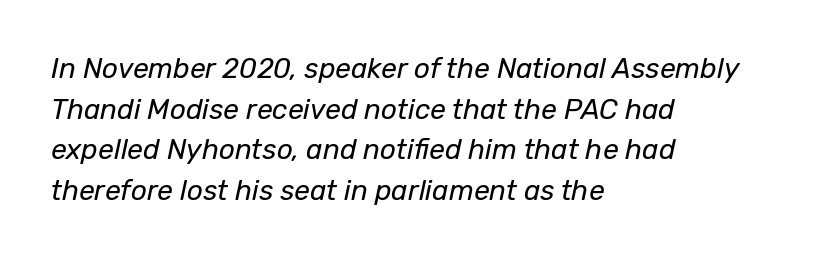
{"italic": "yes", "lean": "right", "slant_degrees": 12, "bold": "no", "weight": "regular", "width": "normal", "stroke_contrast": "low", "x_height": "medium", "monospaced": "no", "underline": "no", "align": "left", "line_spacing": "normal", "line_spacing_ratio": 1.45, "letter_spacing": "normal", "letter_spacing_em": 0.0, "glyph_px": 28}
